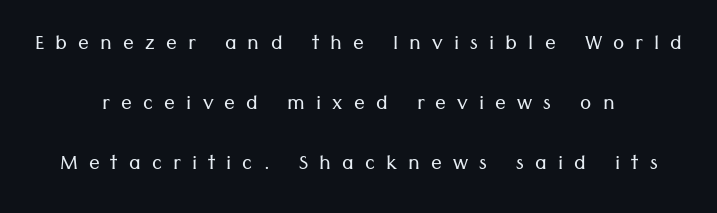
Quick note: not italic, upright. Anything drawn beneath the words? Only blank space. Leftover space on each line is divided equally before and after the words. Someone cranked the tracking dial way up on this one. Weight: regular or lighter.
